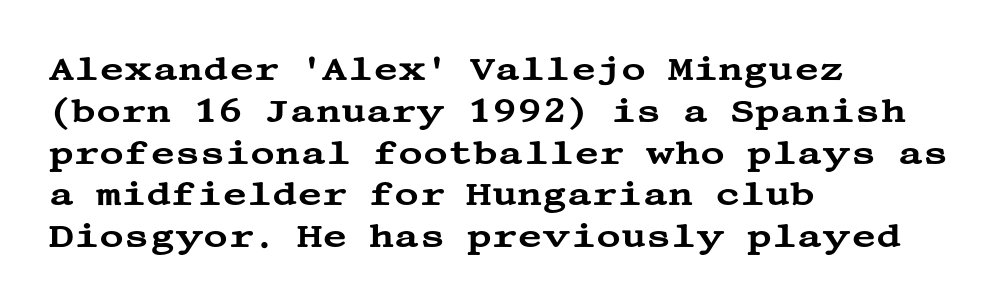
A serif font was chosen for this passage. You could call the tracking neutral — neither tight nor loose. Plain, unruled lines of type. The rag falls on the right side of this text block. Upright lettering throughout.
